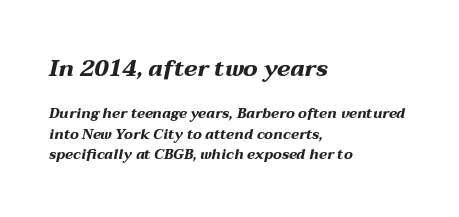
Q: Is the text bold? A: Yes.
Q: Is the text italic (slanted)? A: Yes, it leans right by about 12 degrees.
Q: Is the text underlined? A: No.
Q: How is the paragraph aligned? A: Left-aligned.
Q: Is the spacing between letters normal or unusually wide? A: Normal.
Q: Is the spacing between lines tight, normal or loose? A: Normal.
Q: Which block of text is set in a larger size, the first (top) or the second (bottom)? A: The first (top) one.
